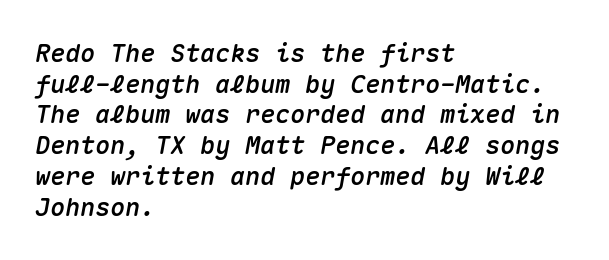
{"italic": "yes", "lean": "right", "slant_degrees": 10, "underline": "no", "align": "left", "line_spacing_ratio": 1.23, "letter_spacing": "normal", "letter_spacing_em": 0.0, "glyph_px": 25}
